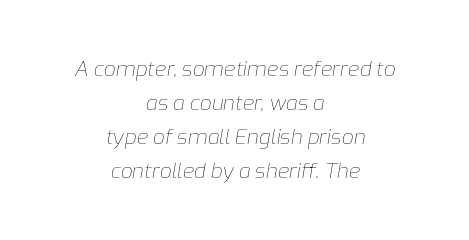
Q: Is the text bold? A: No.
Q: Is the text italic (slanted)? A: Yes, it leans right by about 9 degrees.
Q: Is the text underlined? A: No.
Q: How is the paragraph aligned? A: Centered.
Q: Is the spacing between letters normal or unusually wide? A: Normal.
Q: Is the spacing between lines tight, normal or loose? A: Normal.
